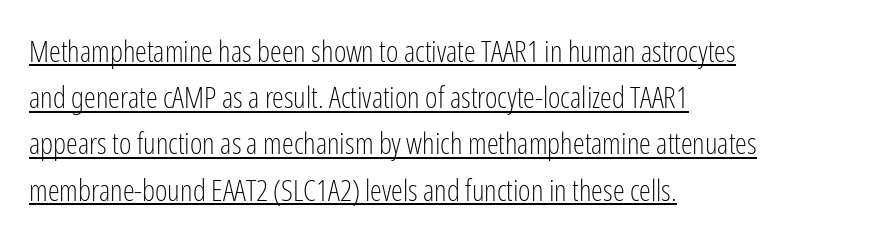
The vertical gap from one line to the next is medium. Stems here are at most as thick as an everyday book face. Serif or sans? Sans — the stroke terminals are bare. Characters follow at the spacing the type designer built in. Do the letters lean? They stand straight.
